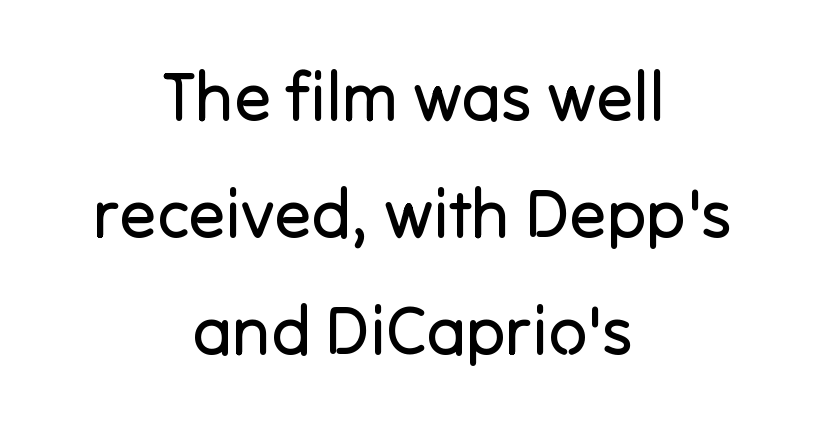
The image shows 68 px regular-weight sans-serif type, upright; set centered, line spacing 1.72x, normal letter spacing, not underlined; low stroke contrast and a medium x-height.
